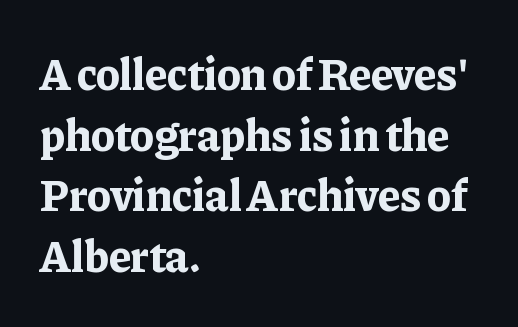
The image shows 45 px bold serif type, upright; set left-aligned, normal line spacing (1.35x), normal letter spacing, not underlined; low stroke contrast and a medium x-height.
